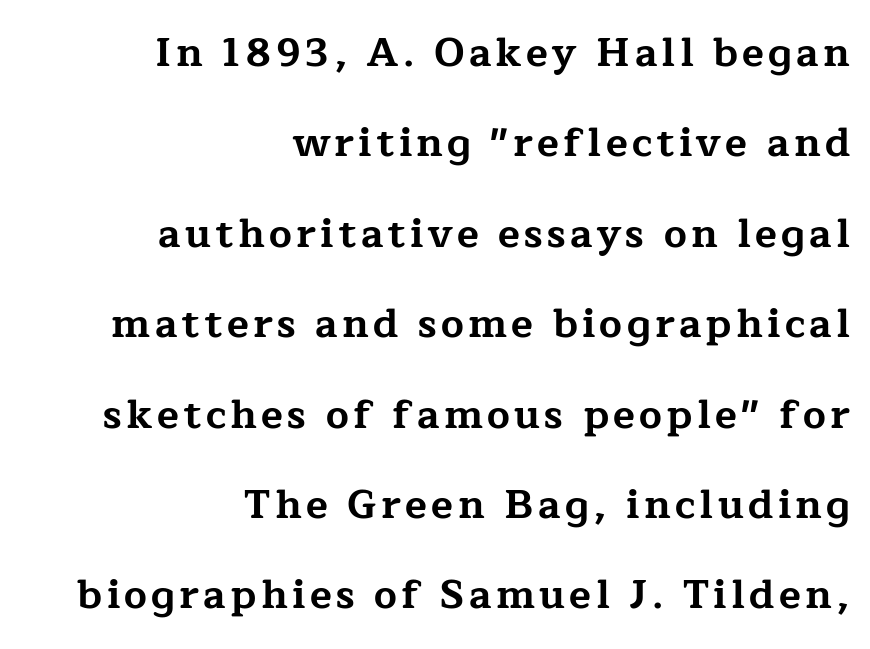
Q: Is the text bold? A: Yes.
Q: Is the text italic (slanted)? A: No, it is upright.
Q: Is the typeface a serif or a sans-serif typeface? A: Serif.
Q: Is the text underlined? A: No.
Q: How is the paragraph aligned? A: Right-aligned.
Q: Is the spacing between lines tight, normal or loose? A: Loose.
Q: Width (condensed, normal, or wide)? A: Wide.
Q: Stroke contrast? A: Low.
Q: x-height? A: Medium.
Q: Monospaced? A: No.
